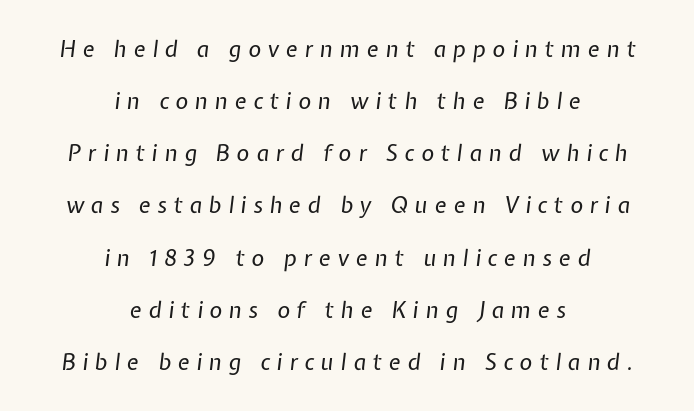
This block would shrink considerably if given ordinary leading; it's expanded now. Stroke thickness stays within the range of a standard reading face or lighter. Glance below the letters and you will spot only blank space. A typesetter would call this heavily tracked-out type.
